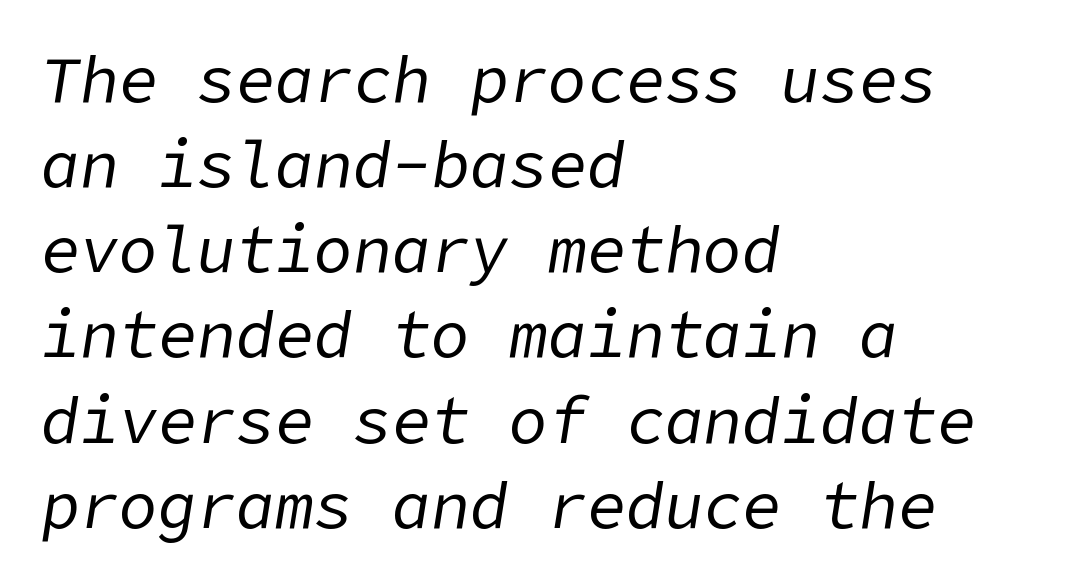
The lines in this sample share a left origin and differ only in where they stop. The strokes carry an ordinary text weight at most. The specimen reads as italic at a glance. The designer left line spacing at the default.
